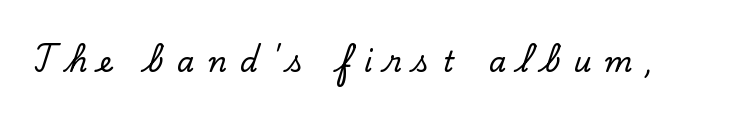
The rendering shows small feet on the letterforms — a serif design. This rendering widens character spacing well past its baseline value. The strip under each line holds only bare page. The face used here is proportionally spaced, like ordinary book or web type.
